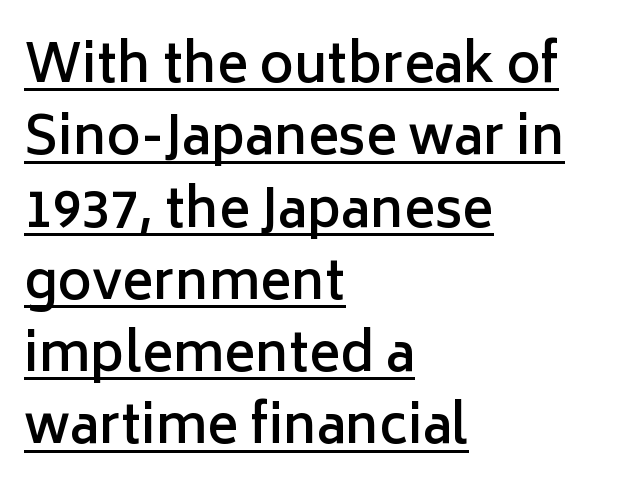
Q: Is the text bold? A: Semi-bold.
Q: Is the text italic (slanted)? A: No, it is upright.
Q: Is the typeface a serif or a sans-serif typeface? A: Sans-serif.
Q: Is the text underlined? A: Yes.
Q: How is the paragraph aligned? A: Left-aligned.
Q: Is the spacing between letters normal or unusually wide? A: Normal.
Q: Is the spacing between lines tight, normal or loose? A: Normal.
Q: Width (condensed, normal, or wide)? A: Normal.
Q: Stroke contrast? A: Low.
Q: x-height? A: Medium.
Q: Monospaced? A: No.
